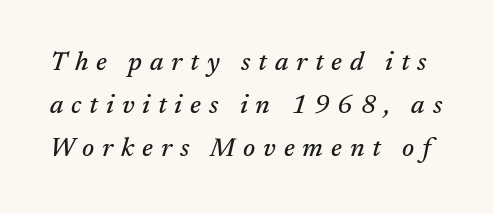
{"italic": "yes", "lean": "right", "slant_degrees": 17, "underline": "no", "line_spacing": "normal", "line_spacing_ratio": 1.66, "letter_spacing": "wide", "letter_spacing_em": 0.3, "glyph_px": 26}
